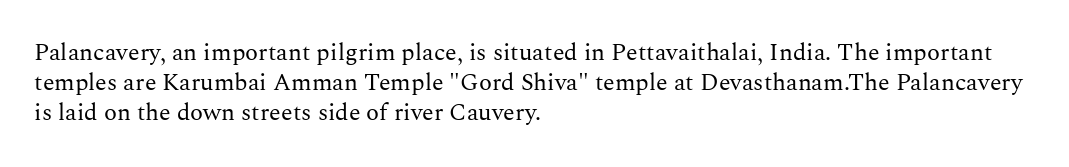
The image shows 24 px text type, upright; set left-aligned, normal line spacing (1.26x), normal letter spacing, not underlined.
